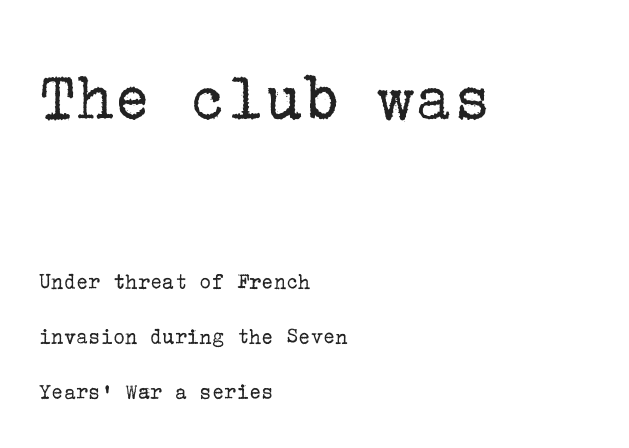
The image shows 70 px regular-weight serif type, upright; set left-aligned, loose line spacing (2.39x), normal letter spacing, not underlined; the first (top) block is 3.04x larger; low stroke contrast and a medium x-height.
